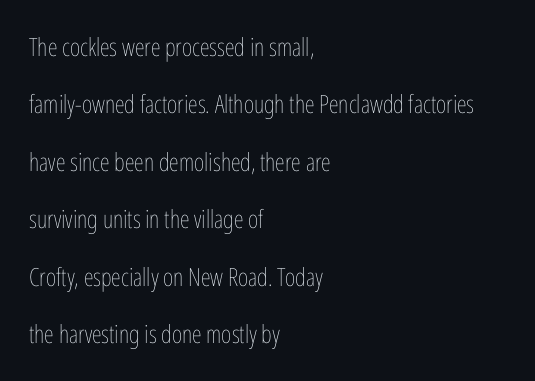
{"italic": "no", "bold": "no", "underline": "no", "align": "left", "line_spacing": "loose", "line_spacing_ratio": 2.3, "letter_spacing": "normal", "letter_spacing_em": 0.0, "glyph_px": 25}
